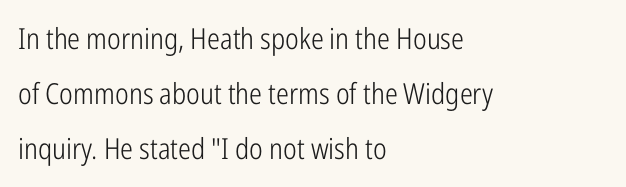
{"serif": "no", "italic": "no", "bold": "no", "weight": "light", "width": "condensed", "stroke_contrast": "low", "x_height": "medium", "monospaced": "no", "underline": "no", "align": "left", "line_spacing": "loose", "line_spacing_ratio": 1.9, "letter_spacing": "normal", "letter_spacing_em": 0.0, "glyph_px": 29}
